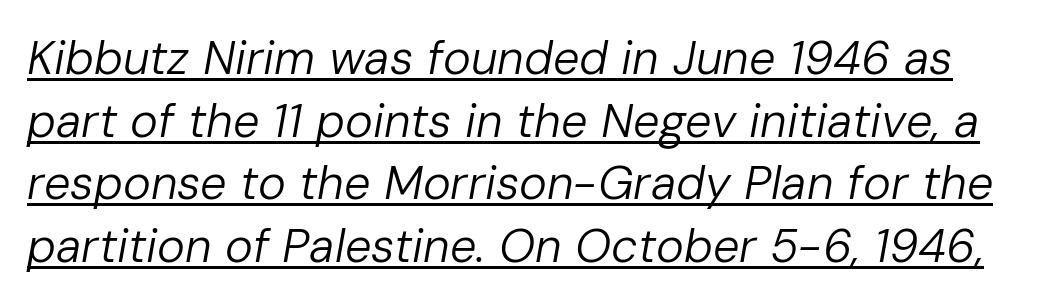
{"italic": "yes", "lean": "right", "slant_degrees": 10, "bold": "no", "weight": "regular", "width": "normal", "stroke_contrast": "low", "x_height": "medium", "monospaced": "no", "underline": "yes", "line_spacing": "normal", "line_spacing_ratio": 1.33, "letter_spacing": "normal", "letter_spacing_em": 0.0, "glyph_px": 47}
